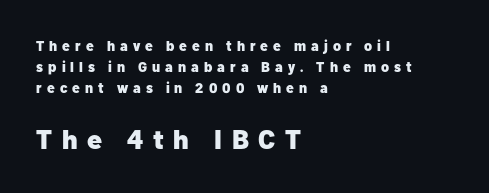
{"italic": "no", "bold": "yes", "underline": "no", "align": "left", "line_spacing": "normal", "line_spacing_ratio": 1.49, "letter_spacing": "wide", "letter_spacing_em": 0.36, "larger_block": "second", "size_ratio": 1.93, "glyph_px": 27}
